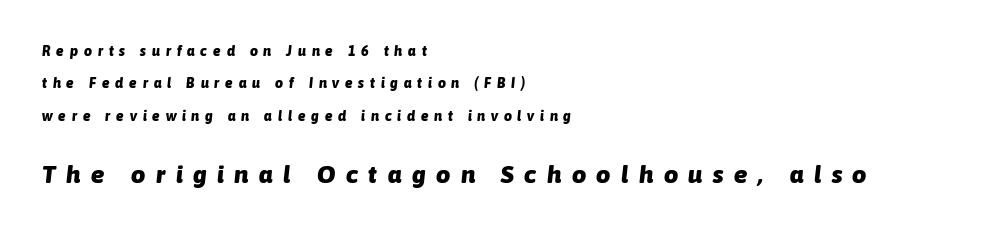
Q: Is the text bold? A: Yes.
Q: Is the text italic (slanted)? A: Yes, it leans right by about 6 degrees.
Q: Is the text underlined? A: No.
Q: How is the paragraph aligned? A: Left-aligned.
Q: Is the spacing between letters normal or unusually wide? A: Unusually wide.
Q: Is the spacing between lines tight, normal or loose? A: Loose.
Q: Which block of text is set in a larger size, the first (top) or the second (bottom)? A: The second (bottom) one.
